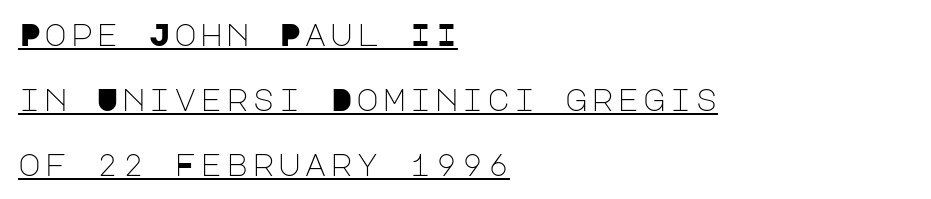
The setting favours the left margin, as ordinary paragraphs usually do. The type family on display is of the sans-serif kind. Rows of type keep a wide berth in the vertical direction. Weight: in the light-to-regular range. These characters rest on top of a visible drawn line. It's the straight-up-and-down kind of type.
